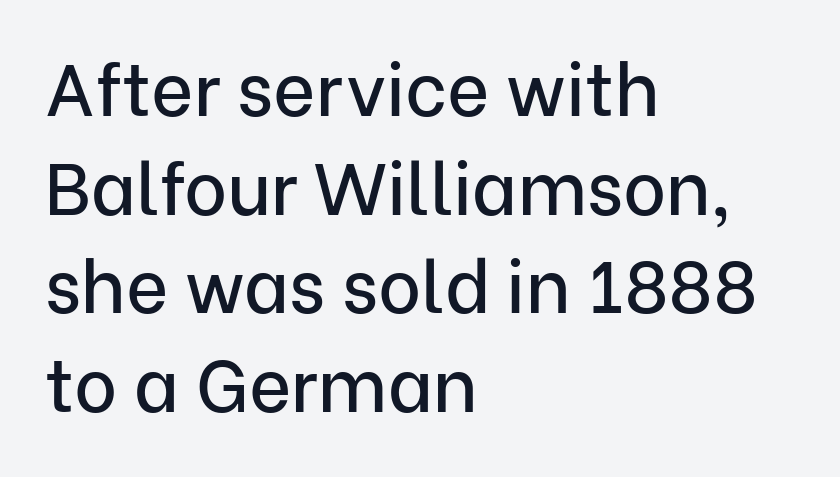
The image shows 73 px sans-serif type, upright; set left-aligned, normal line spacing (1.35x), normal letter spacing, not underlined; low stroke contrast and a medium x-height.
